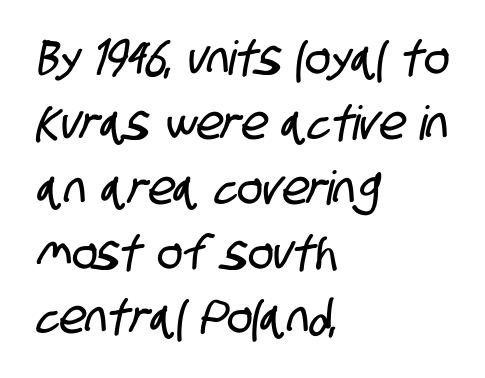
Q: Is the typeface a serif or a sans-serif typeface? A: Sans-serif.
Q: Is the text underlined? A: No.
Q: How is the paragraph aligned? A: Left-aligned.
Q: Is the spacing between letters normal or unusually wide? A: Normal.
Q: Is the spacing between lines tight, normal or loose? A: Normal.
Q: Width (condensed, normal, or wide)? A: Condensed.
Q: Stroke contrast? A: Low.
Q: x-height? A: Large.
Q: Monospaced? A: No.
